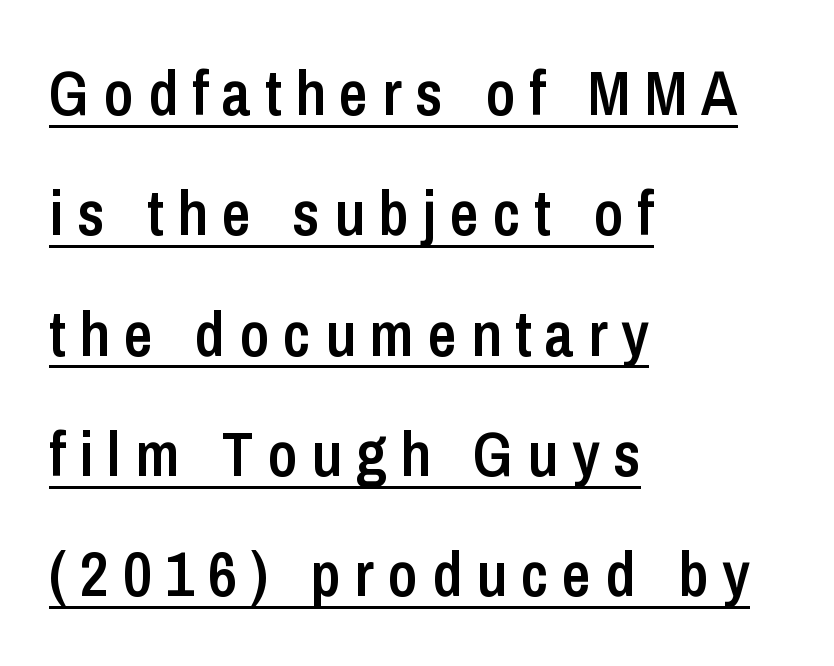
Q: Is the text bold? A: Semi-bold.
Q: Is the text italic (slanted)? A: No, it is upright.
Q: Is the typeface a serif or a sans-serif typeface? A: Sans-serif.
Q: Is the text underlined? A: Yes.
Q: How is the paragraph aligned? A: Left-aligned.
Q: Is the spacing between letters normal or unusually wide? A: Unusually wide.
Q: Is the spacing between lines tight, normal or loose? A: Loose.
Q: Width (condensed, normal, or wide)? A: Condensed.
Q: Stroke contrast? A: Low.
Q: x-height? A: Medium.
Q: Monospaced? A: No.
